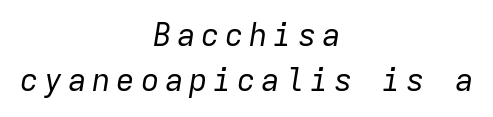
Q: Is the text bold? A: No.
Q: Is the text italic (slanted)? A: Yes, it leans right by about 9 degrees.
Q: Is the text underlined? A: No.
Q: How is the paragraph aligned? A: Centered.
Q: Is the spacing between lines tight, normal or loose? A: Normal.
Q: Width (condensed, normal, or wide)? A: Normal.
Q: Stroke contrast? A: Low.
Q: x-height? A: Medium.
Q: Monospaced? A: Yes.
